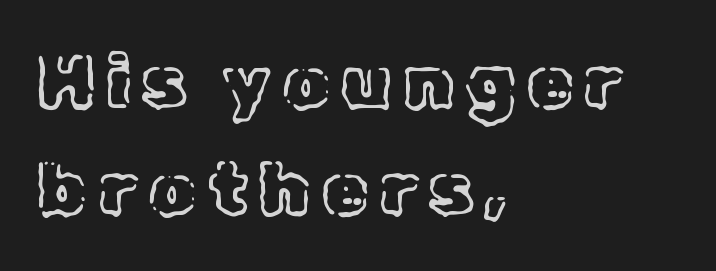
Q: Is the text italic (slanted)? A: No, it is upright.
Q: Is the text underlined? A: No.
Q: How is the paragraph aligned? A: Left-aligned.
Q: Is the spacing between lines tight, normal or loose? A: Normal.
Q: Width (condensed, normal, or wide)? A: Normal.
Q: x-height? A: Medium.
Q: Monospaced? A: No.
